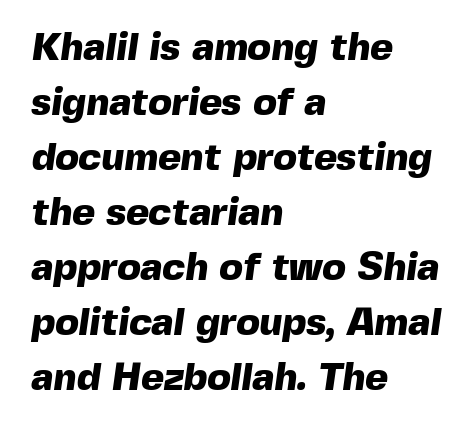
Line spacing here is normal. Do the characters align in a grid? No, the font is proportional. Underlining? Definitely not there. The passage is arranged the way most books set body copy — flush left. The line texture is even and compact thanks to regular tracking. The letters are bold, with thick, heavy strokes.
